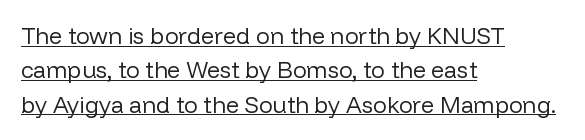
{"italic": "no", "bold": "no", "underline": "yes", "align": "left", "line_spacing": "normal", "line_spacing_ratio": 1.49, "letter_spacing": "normal", "letter_spacing_em": 0.0, "glyph_px": 23}
